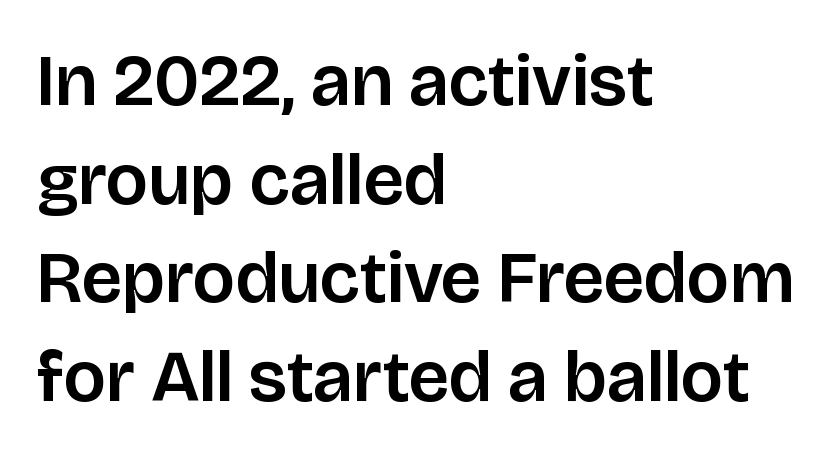
{"serif": "no", "italic": "no", "width": "normal", "stroke_contrast": "low", "x_height": "large", "monospaced": "no", "underline": "no", "align": "left", "line_spacing": "normal", "line_spacing_ratio": 1.35, "letter_spacing": "normal", "letter_spacing_em": 0.0, "glyph_px": 73}
